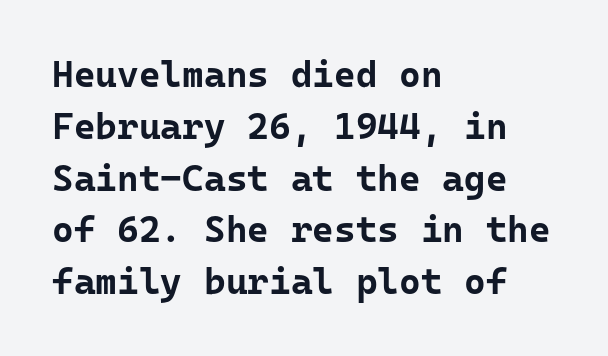
The image shows 37 px bold sans-serif type, upright; set left-aligned, normal line spacing (1.4x), normal letter spacing, not underlined; low stroke contrast and a medium x-height.
